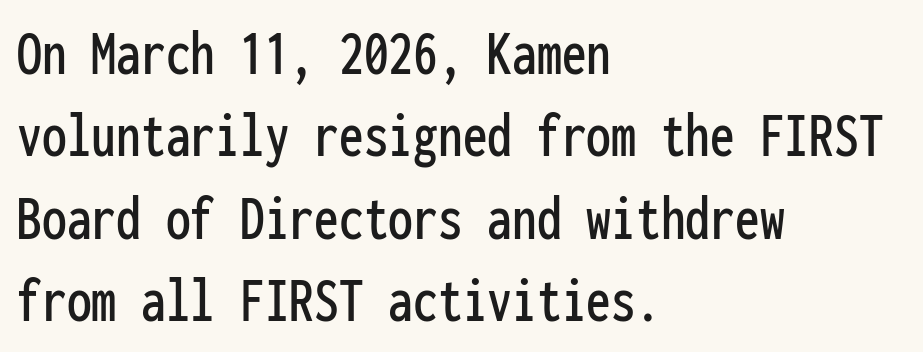
The space between consecutive lines is moderate. Do the characters align in a grid? Yes, the font is monospaced. Font category for this specimen: sans-serif. The lettering stays uniformly vertical, giving the passage a roman look.
